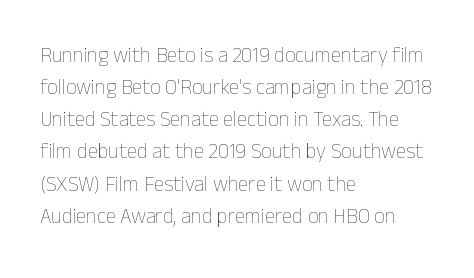
Is the block centered? No — it sits flush against the left margin. Honestly, the row spacing looks completely unremarkable. Check under the words: just untouched page. Ascenders rise straight up at ninety degrees. Nobody touched the tracking dial on this one.
